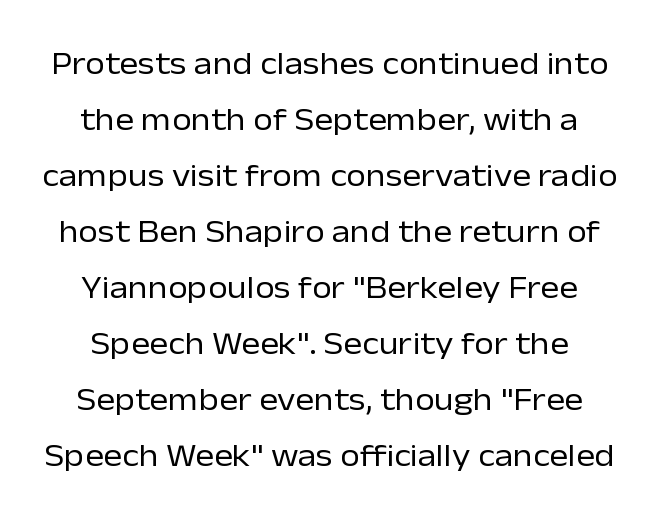
{"serif": "no", "italic": "no", "bold": "no", "weight": "regular", "width": "normal", "stroke_contrast": "low", "x_height": "medium", "monospaced": "no", "underline": "no", "line_spacing_ratio": 1.75, "letter_spacing": "normal", "letter_spacing_em": 0.0, "glyph_px": 32}
